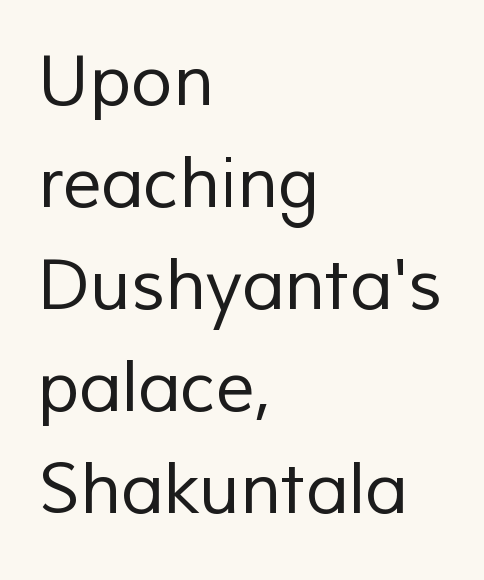
Q: Is the text bold? A: No.
Q: Is the typeface a serif or a sans-serif typeface? A: Sans-serif.
Q: Is the text underlined? A: No.
Q: How is the paragraph aligned? A: Left-aligned.
Q: Is the spacing between letters normal or unusually wide? A: Normal.
Q: Is the spacing between lines tight, normal or loose? A: Normal.
Q: Width (condensed, normal, or wide)? A: Normal.
Q: Stroke contrast? A: Low.
Q: x-height? A: Medium.
Q: Monospaced? A: No.
